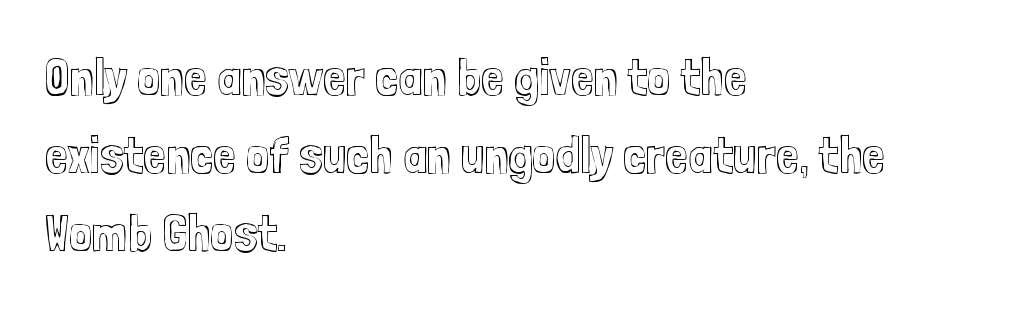
This sample uses plain, unmodified letter spacing. Honestly, there is no underline to notice here at all. The face used here is proportionally spaced, like ordinary book or web type. If you drew a ruler down the left edge, every line would touch it. The font's upright variant was chosen for this text. This sample keeps an unexceptional amount of space between lines.
